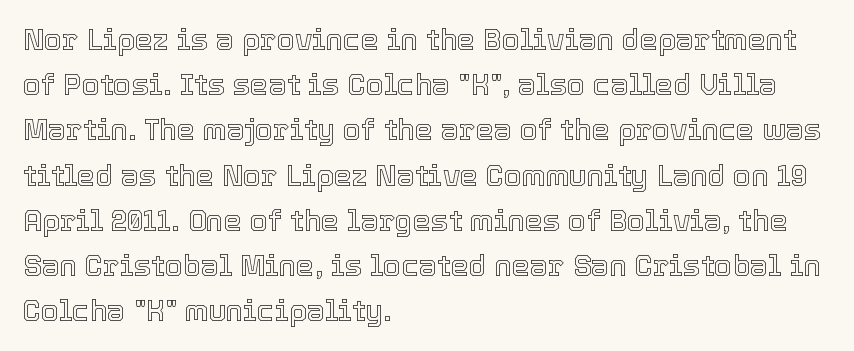
{"italic": "no", "width": "normal", "x_height": "medium", "monospaced": "no", "underline": "no", "align": "left", "line_spacing": "normal", "line_spacing_ratio": 1.56, "letter_spacing": "normal", "letter_spacing_em": 0.0, "glyph_px": 29}
